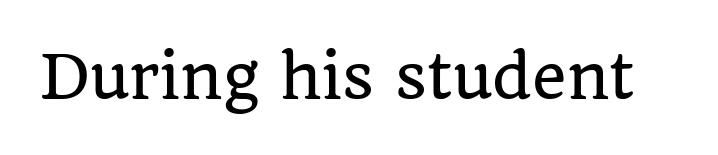
These lines keep a tight, regular rhythm from letter to letter. The glyphs in this specimen are seriffed. The passage shown is typed in a proportional face where columns would drift. Posture: upright roman. Descender tails drop into unmarked territory.
